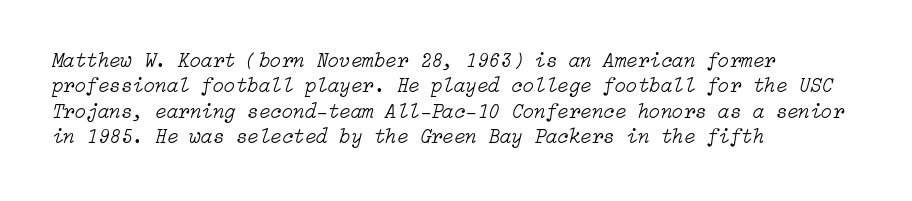
Q: Is the text bold? A: No.
Q: Is the text italic (slanted)? A: Yes, it leans right by about 15 degrees.
Q: Is the text underlined? A: No.
Q: How is the paragraph aligned? A: Left-aligned.
Q: Is the spacing between letters normal or unusually wide? A: Normal.
